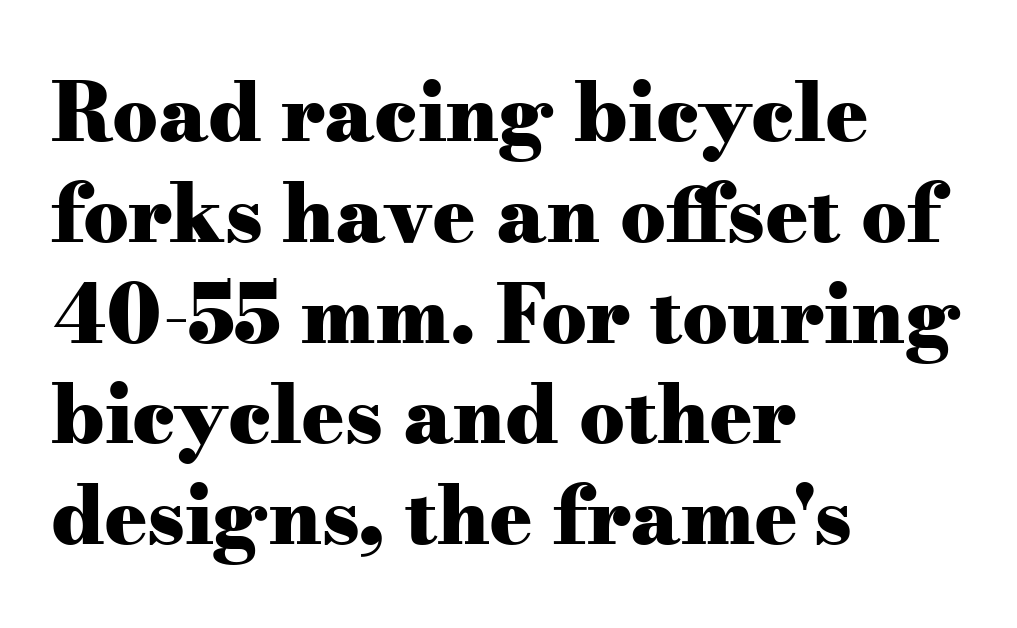
Does the lettering tilt? It doesn't — this is upright. The passage shown is typeset with a serif family. Letters rest on an invisible, unmarked baseline. Tracking here is standard; glyphs follow each other at the usual distance.
